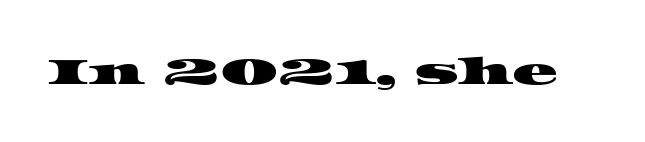
Q: Is the typeface a serif or a sans-serif typeface? A: Serif.
Q: Is the text underlined? A: No.
Q: Is the spacing between letters normal or unusually wide? A: Normal.
Q: Width (condensed, normal, or wide)? A: Wide.
Q: Stroke contrast? A: High.
Q: x-height? A: Large.
Q: Monospaced? A: No.
